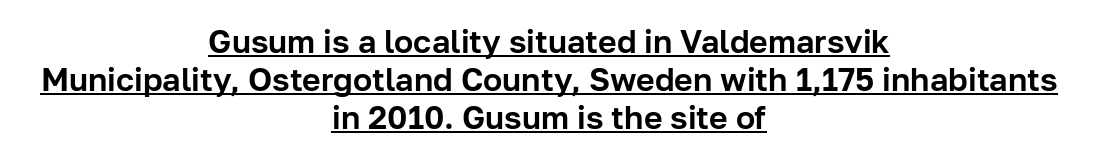
Character widths vary here, with narrow letters taking less room than wide ones. Short note: letters normally spaced. The type family on display is of the sans-serif kind. The glyphs are accompanied by a horizontal stroke just below them.
